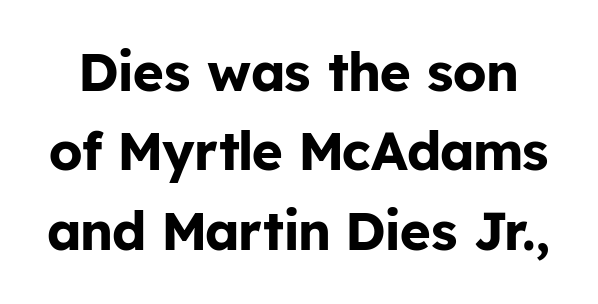
{"serif": "no", "italic": "no", "bold": "yes", "weight": "bold", "width": "normal", "stroke_contrast": "low", "x_height": "medium", "monospaced": "no", "underline": "no", "line_spacing": "normal", "line_spacing_ratio": 1.5, "letter_spacing": "normal", "letter_spacing_em": 0.0, "glyph_px": 53}
